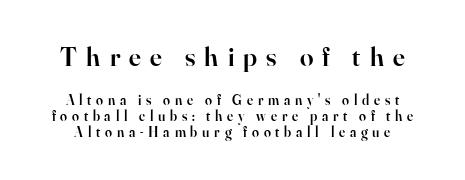
Q: Is the text bold? A: Semi-bold.
Q: Is the text italic (slanted)? A: No, it is upright.
Q: Is the text underlined? A: No.
Q: Is the spacing between letters normal or unusually wide? A: Unusually wide.
Q: Is the spacing between lines tight, normal or loose? A: Tight.
Q: Which block of text is set in a larger size, the first (top) or the second (bottom)? A: The first (top) one.
